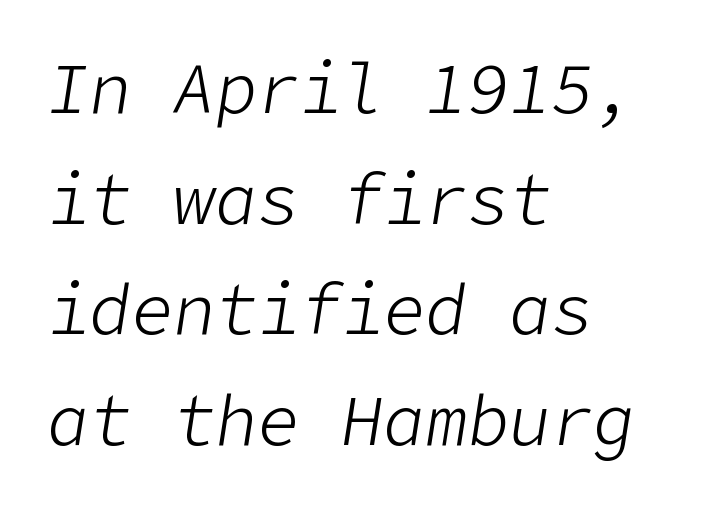
{"italic": "yes", "lean": "right", "slant_degrees": 9, "bold": "no", "weight": "light", "width": "normal", "stroke_contrast": "low", "x_height": "medium", "underline": "no", "align": "left", "line_spacing": "normal", "line_spacing_ratio": 1.58, "letter_spacing": "normal", "letter_spacing_em": 0.0, "glyph_px": 70}
